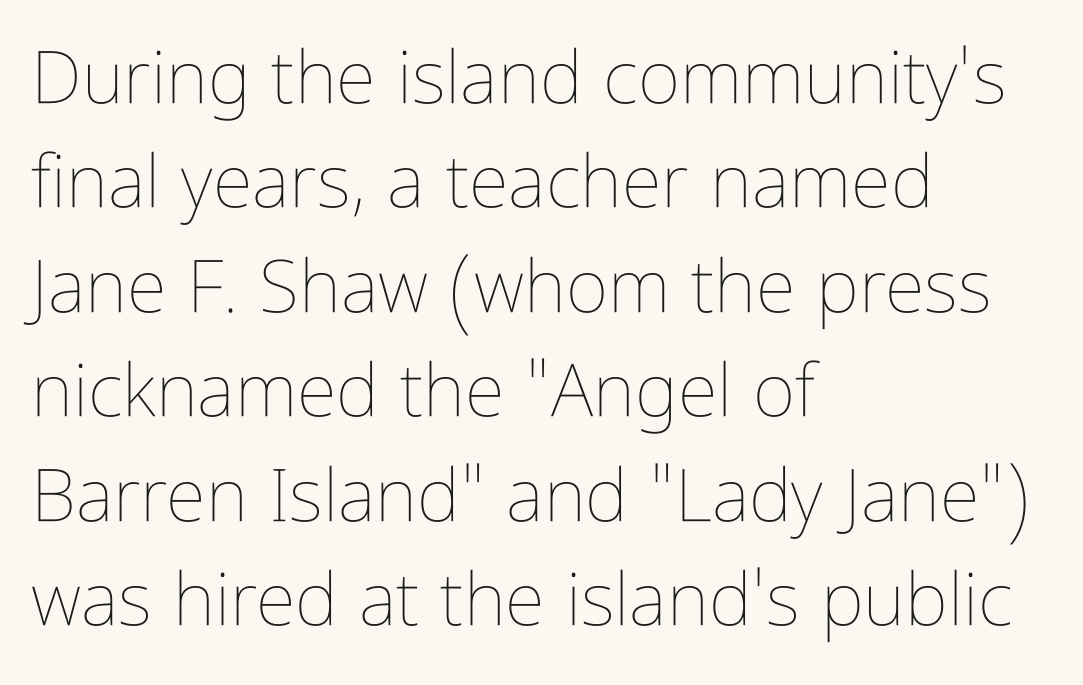
{"italic": "no", "bold": "no", "weight": "thin", "width": "condensed", "stroke_contrast": "low", "x_height": "medium", "monospaced": "no", "underline": "no", "align": "left", "line_spacing": "normal", "line_spacing_ratio": 1.43, "letter_spacing": "normal", "letter_spacing_em": 0.0, "glyph_px": 73}
